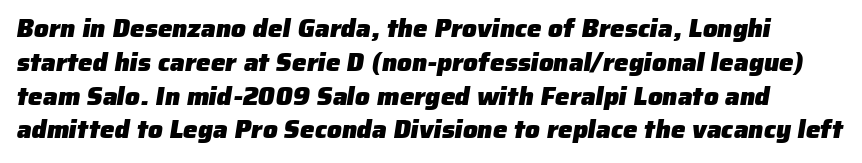
Every letter is thick-stroked: bold, no question. Interline gaps are of average width in this sample. No extra tracking has been applied to these lines. Check the space under the baseline: it is left empty.
